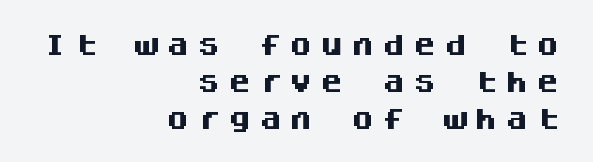
Decoration check: the copy has no underline. What's the leading like? Ordinary, nothing unusual. You can tell it's not italic because the verticals are truly vertical. Every letter is thick-stroked: bold, no question.
